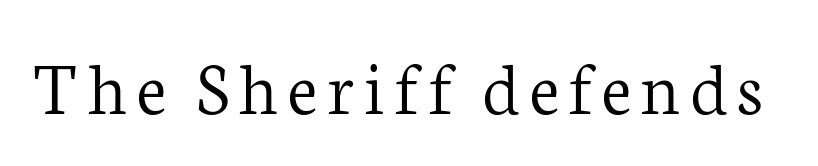
Q: Is the text bold? A: No.
Q: Is the text italic (slanted)? A: No, it is upright.
Q: Is the typeface a serif or a sans-serif typeface? A: Serif.
Q: Is the text underlined? A: No.
Q: Width (condensed, normal, or wide)? A: Normal.
Q: Stroke contrast? A: Low.
Q: x-height? A: Medium.
Q: Monospaced? A: No.
